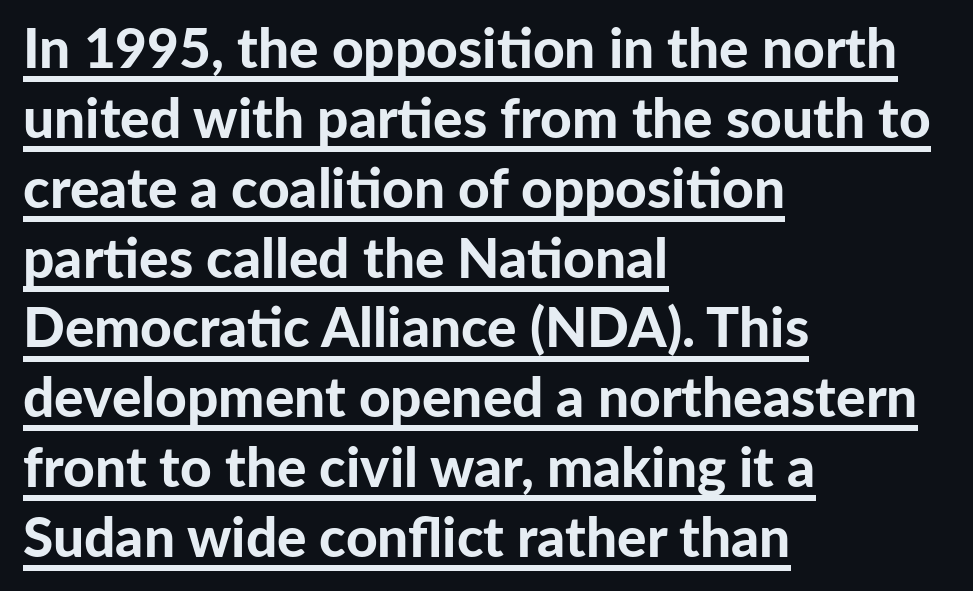
{"serif": "no", "italic": "no", "bold": "yes", "weight": "bold", "width": "normal", "stroke_contrast": "low", "x_height": "medium", "monospaced": "no", "underline": "yes", "align": "left", "line_spacing": "normal", "line_spacing_ratio": 1.27, "letter_spacing": "normal", "letter_spacing_em": 0.0, "glyph_px": 55}
